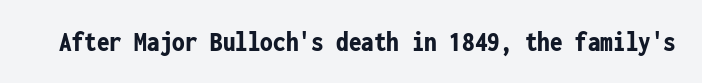
Q: Is the text bold? A: Yes.
Q: Is the text italic (slanted)? A: No, it is upright.
Q: Is the typeface a serif or a sans-serif typeface? A: Sans-serif.
Q: Is the text underlined? A: No.
Q: Is the spacing between letters normal or unusually wide? A: Normal.
Q: Width (condensed, normal, or wide)? A: Condensed.
Q: Stroke contrast? A: Low.
Q: x-height? A: Medium.
Q: Monospaced? A: Yes.
